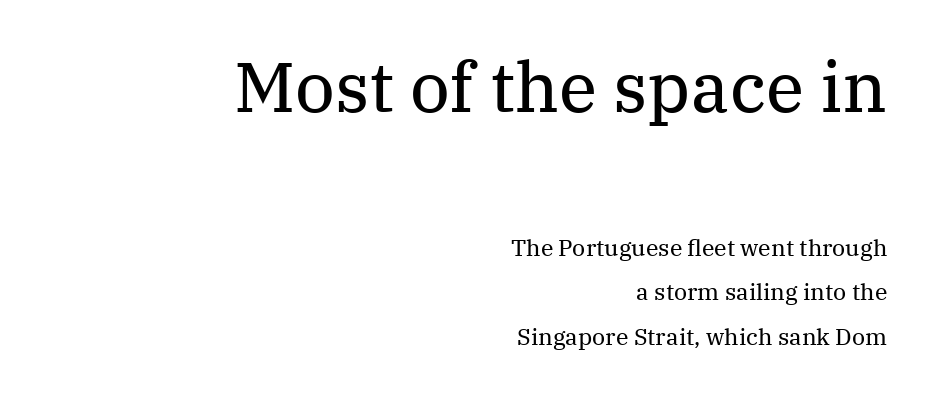
The image shows 70 px regular-weight serif type, upright; set right-aligned, loose line spacing (1.94x), normal letter spacing, not underlined; the first (top) block is 3.04x larger; medium stroke contrast and a medium x-height.
